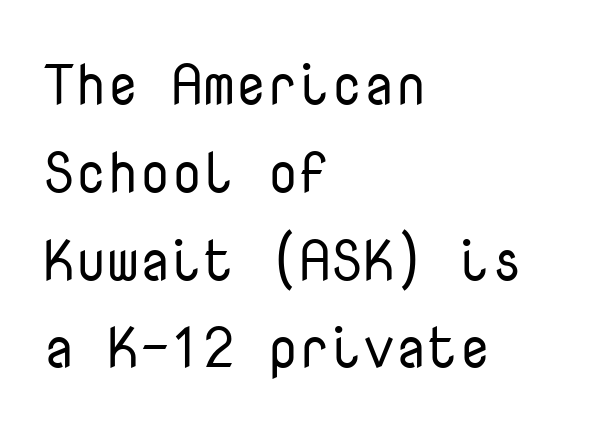
Q: Is the text bold? A: No.
Q: Is the text italic (slanted)? A: No, it is upright.
Q: Is the typeface a serif or a sans-serif typeface? A: Sans-serif.
Q: Is the text underlined? A: No.
Q: How is the paragraph aligned? A: Left-aligned.
Q: Is the spacing between letters normal or unusually wide? A: Normal.
Q: Is the spacing between lines tight, normal or loose? A: Normal.
Q: Width (condensed, normal, or wide)? A: Normal.
Q: Stroke contrast? A: Low.
Q: x-height? A: Medium.
Q: Monospaced? A: Yes.
